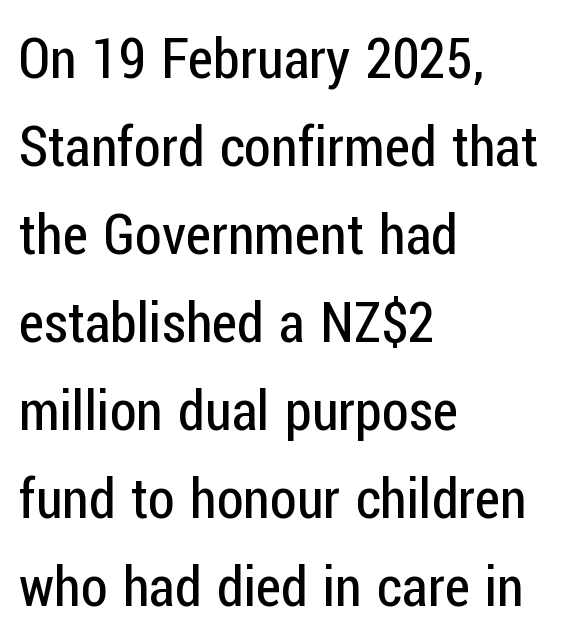
The image shows 55 px regular-weight, condensed sans-serif type, upright; set left-aligned, normal line spacing (1.6x), normal letter spacing, not underlined; low stroke contrast and a medium x-height.
